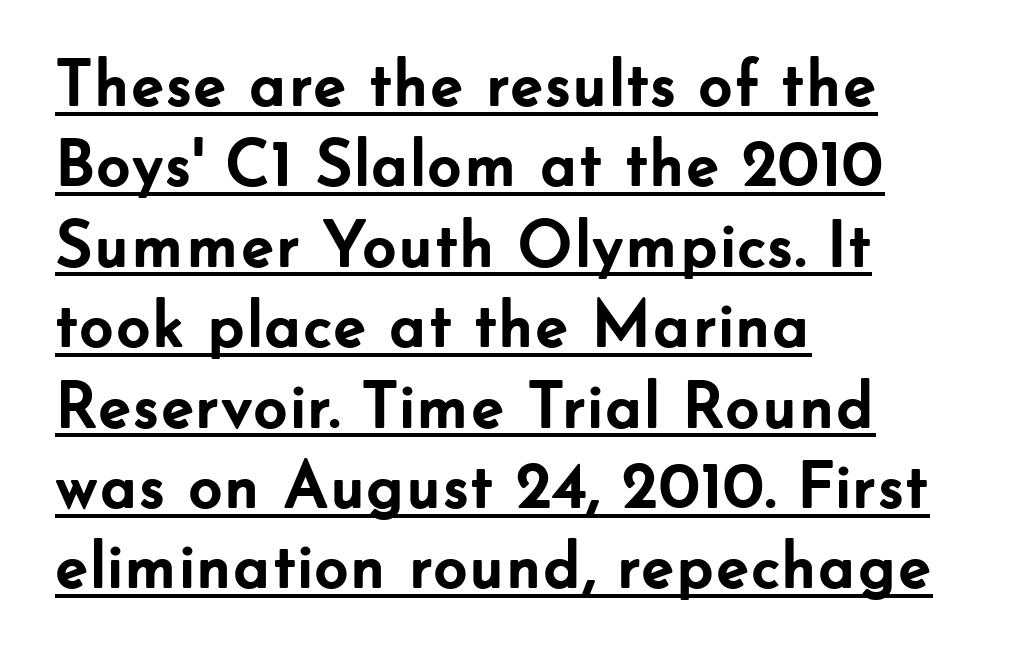
{"serif": "no", "italic": "no", "bold": "yes", "weight": "semibold", "width": "normal", "stroke_contrast": "low", "x_height": "small", "monospaced": "no", "underline": "yes", "align": "left", "line_spacing_ratio": 1.2, "letter_spacing": "normal", "letter_spacing_em": 0.0, "glyph_px": 67}
